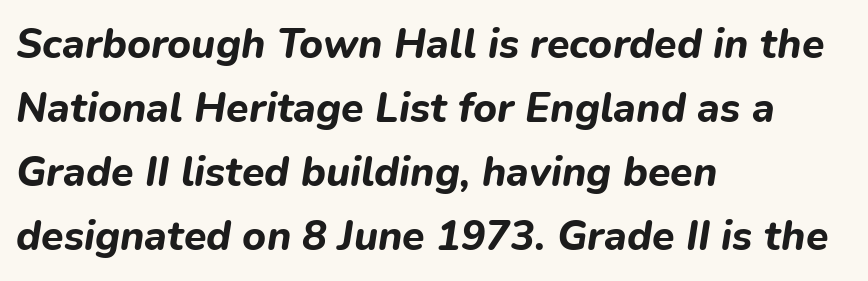
Q: Is the text bold? A: Yes.
Q: Is the text italic (slanted)? A: Yes, it leans right by about 9 degrees.
Q: Is the text underlined? A: No.
Q: How is the paragraph aligned? A: Left-aligned.
Q: Is the spacing between letters normal or unusually wide? A: Normal.
Q: Is the spacing between lines tight, normal or loose? A: Normal.
Q: Width (condensed, normal, or wide)? A: Normal.
Q: Stroke contrast? A: Low.
Q: x-height? A: Medium.
Q: Monospaced? A: No.
